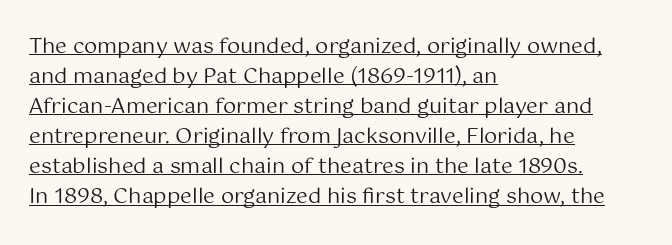
A light-to-regular cut is what we see here. This sample uses an upright cut, with every glyph sitting square on the baseline. The passage shown stacks its lines at a standard gap. Each line starts at the same left margin while the right side varies. The glyphs are accompanied by a horizontal stroke just below them. These lines keep a tight, regular rhythm from letter to letter.
